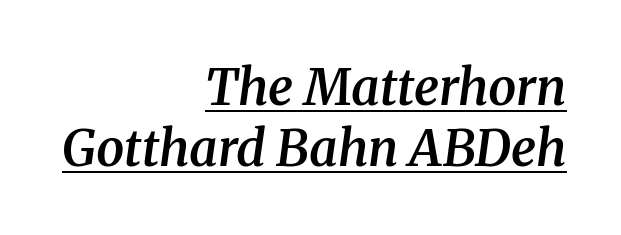
The image shows 50 px semibold serif type, italic (leaning right); set right-aligned, line spacing 1.22x, normal letter spacing, underlined; medium stroke contrast and a medium x-height.
